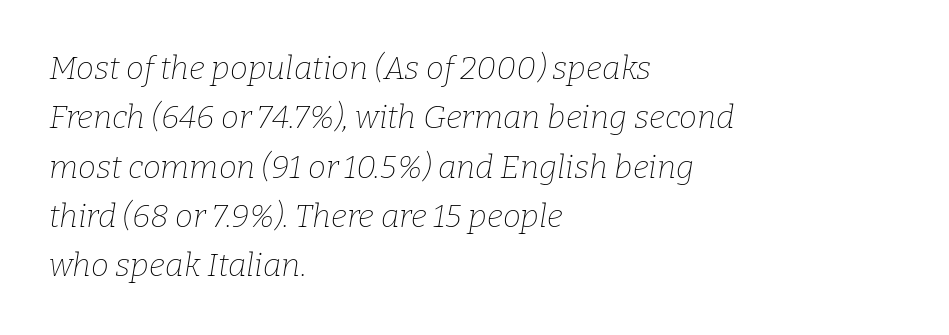
The image shows 32 px thin serif type, italic (leaning right); set left-aligned, normal line spacing (1.54x), normal letter spacing, not underlined; low stroke contrast and a medium x-height.
